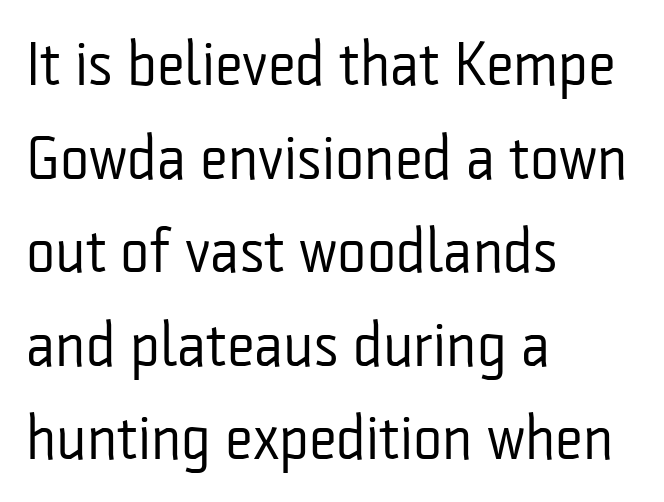
{"serif": "no", "italic": "no", "bold": "no", "weight": "regular", "width": "condensed", "stroke_contrast": "low", "x_height": "medium", "monospaced": "no", "underline": "no", "align": "left", "line_spacing": "normal", "line_spacing_ratio": 1.51, "letter_spacing": "normal", "letter_spacing_em": 0.0, "glyph_px": 62}
